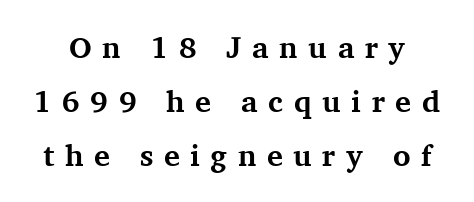
{"serif": "yes", "italic": "no", "bold": "yes", "weight": "bold", "width": "normal", "stroke_contrast": "medium", "x_height": "medium", "monospaced": "no", "underline": "no", "line_spacing_ratio": 1.8, "letter_spacing": "wide", "letter_spacing_em": 0.35, "glyph_px": 30}
